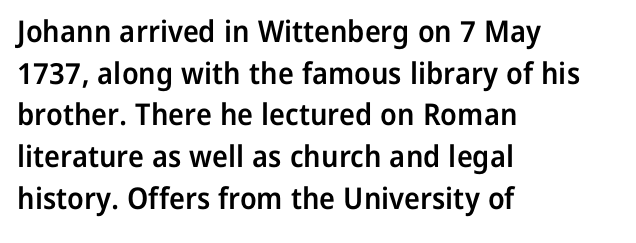
Look at the bottom of the vertical strokes: they stop flat, with no serifs. Summary of vertical rhythm: regular, with standard interline spacing. The axis of the letterforms is exactly vertical. Note the varied advance widths — an 'i' is clearly narrower than an 'm'.
